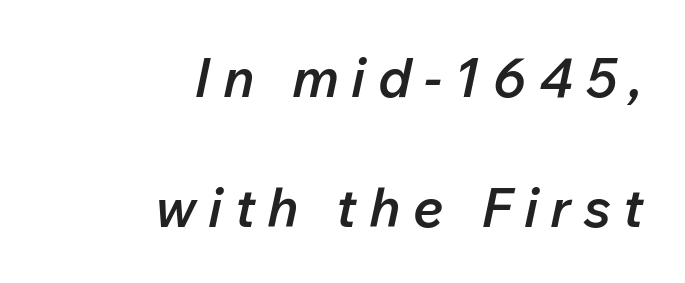
{"italic": "yes", "lean": "right", "slant_degrees": 12, "bold": "semi", "weight": "semibold", "width": "normal", "stroke_contrast": "low", "x_height": "medium", "monospaced": "no", "underline": "no", "align": "right", "line_spacing": "loose", "line_spacing_ratio": 2.4, "letter_spacing": "wide", "letter_spacing_em": 0.23, "glyph_px": 54}
